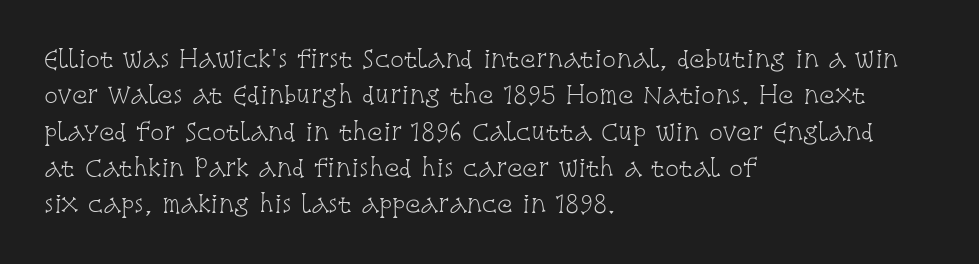
The image shows 23 px text type, upright; set left-aligned, normal line spacing (1.58x), normal letter spacing, not underlined.
